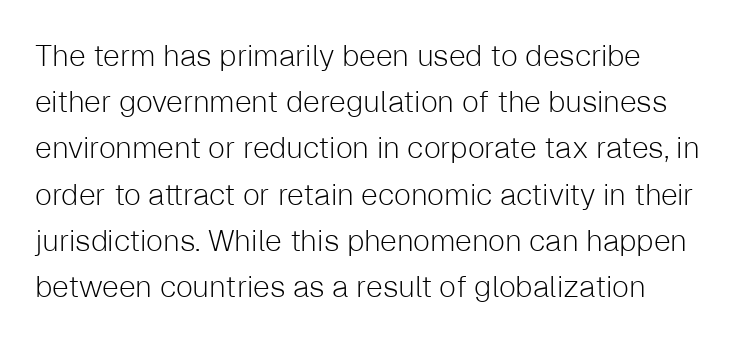
{"serif": "no", "italic": "no", "bold": "no", "weight": "light", "width": "normal", "stroke_contrast": "low", "x_height": "medium", "monospaced": "no", "underline": "no", "line_spacing": "normal", "line_spacing_ratio": 1.54, "letter_spacing": "normal", "letter_spacing_em": 0.0, "glyph_px": 30}
